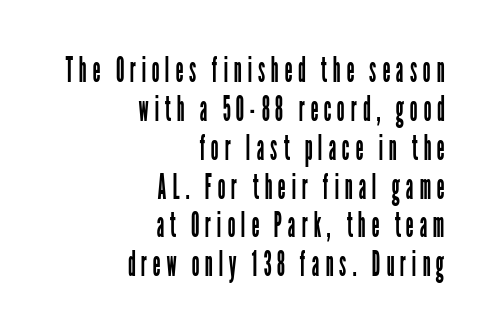
{"serif": "no", "italic": "no", "bold": "no", "weight": "regular", "width": "condensed", "stroke_contrast": "low", "x_height": "medium", "monospaced": "no", "underline": "no", "align": "right", "line_spacing": "tight", "line_spacing_ratio": 1.11, "glyph_px": 35}
